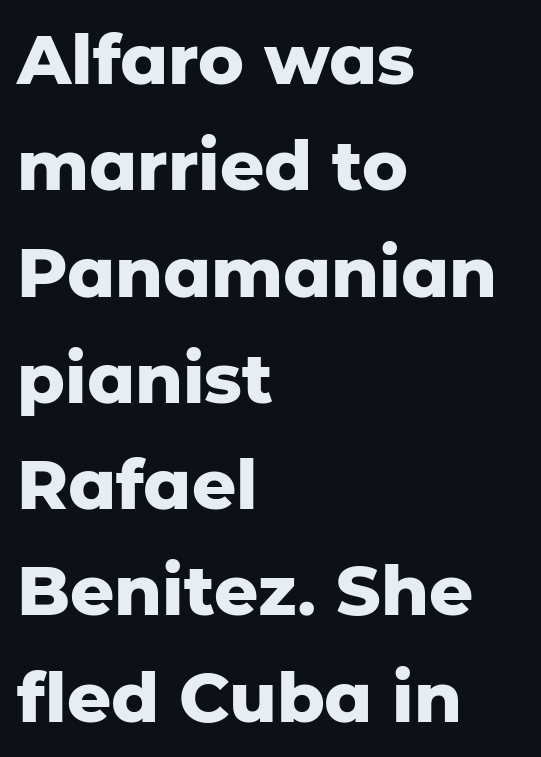
The image shows 69 px heavy sans-serif type, upright; set left-aligned, normal line spacing (1.54x), normal letter spacing, not underlined; low stroke contrast and a medium x-height.
